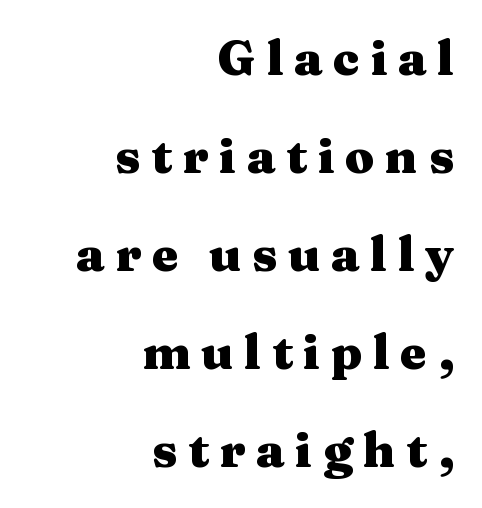
{"serif": "yes", "italic": "no", "bold": "yes", "weight": "heavy", "width": "wide", "stroke_contrast": "medium", "x_height": "medium", "monospaced": "no", "underline": "no", "align": "right", "line_spacing": "loose", "line_spacing_ratio": 2.04, "letter_spacing": "wide", "letter_spacing_em": 0.22, "glyph_px": 48}
